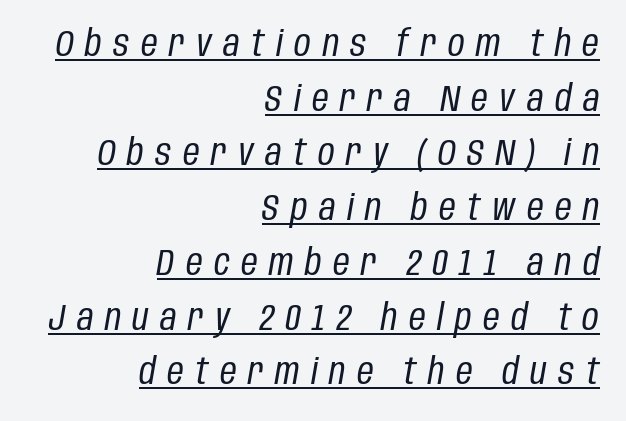
Q: Is the text bold? A: No.
Q: Is the text italic (slanted)? A: Yes, it leans right by about 10 degrees.
Q: Is the text underlined? A: Yes.
Q: How is the paragraph aligned? A: Right-aligned.
Q: Is the spacing between letters normal or unusually wide? A: Unusually wide.
Q: Is the spacing between lines tight, normal or loose? A: Normal.
Q: Width (condensed, normal, or wide)? A: Condensed.
Q: Stroke contrast? A: Low.
Q: x-height? A: Large.
Q: Monospaced? A: No.
